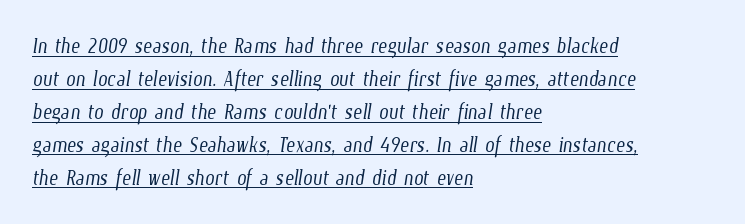
Q: Is the text bold? A: No.
Q: Is the text underlined? A: Yes.
Q: How is the paragraph aligned? A: Left-aligned.
Q: Is the spacing between letters normal or unusually wide? A: Normal.
